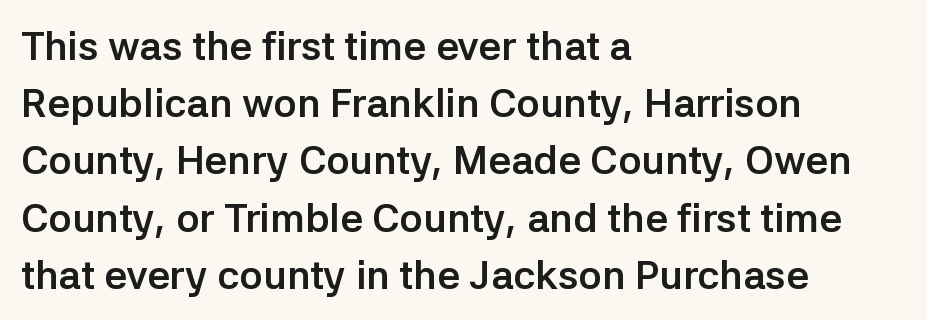
{"serif": "no", "italic": "no", "bold": "yes", "weight": "semibold", "width": "normal", "stroke_contrast": "low", "x_height": "medium", "monospaced": "no", "underline": "no", "align": "left", "line_spacing": "normal", "line_spacing_ratio": 1.43, "letter_spacing": "normal", "letter_spacing_em": 0.0, "glyph_px": 40}
